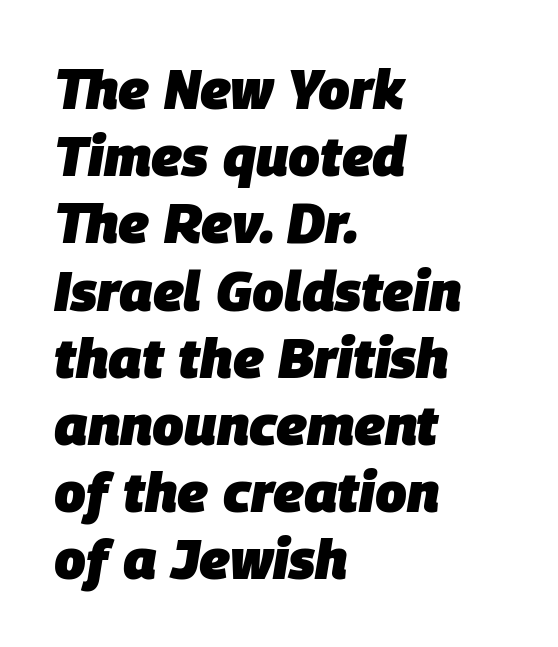
Q: Is the text bold? A: Yes.
Q: Is the text italic (slanted)? A: Yes, it leans right by about 9 degrees.
Q: Is the text underlined? A: No.
Q: How is the paragraph aligned? A: Left-aligned.
Q: Is the spacing between letters normal or unusually wide? A: Normal.
Q: Width (condensed, normal, or wide)? A: Normal.
Q: Stroke contrast? A: Low.
Q: x-height? A: Large.
Q: Monospaced? A: No.
